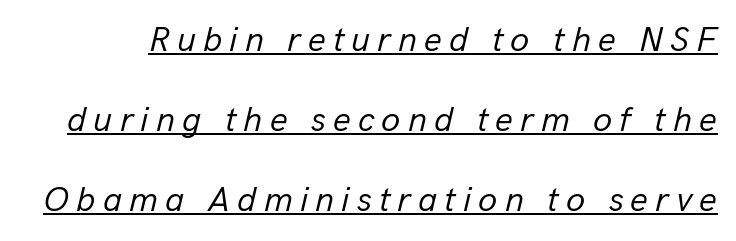
Q: Is the text bold? A: No.
Q: Is the text italic (slanted)? A: Yes, it leans right by about 13 degrees.
Q: Is the text underlined? A: Yes.
Q: Is the spacing between letters normal or unusually wide? A: Unusually wide.
Q: Is the spacing between lines tight, normal or loose? A: Loose.
Q: Width (condensed, normal, or wide)? A: Normal.
Q: Stroke contrast? A: Low.
Q: x-height? A: Medium.
Q: Monospaced? A: No.
